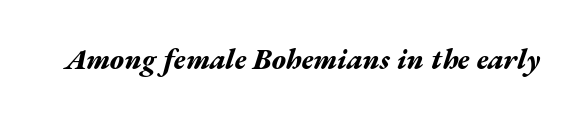
{"italic": "yes", "lean": "right", "slant_degrees": 17, "bold": "yes", "weight": "bold", "width": "wide", "stroke_contrast": "medium", "x_height": "medium", "monospaced": "no", "underline": "no", "letter_spacing": "normal", "letter_spacing_em": 0.0, "glyph_px": 29}
